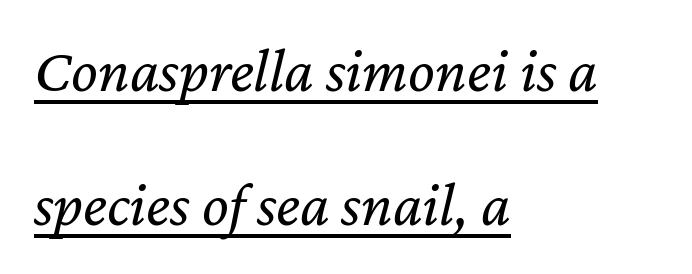
Looks like regular typesetting: each glyph gets only the width it needs. The typography opts for an oblique posture over an upright one. A baseline rule has been typeset under these characters. Each new line begins a long way beneath the previous one. Stems and bowls with no extra thickness — not bold.
